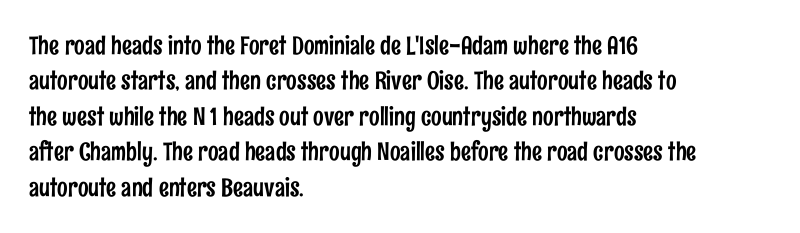
The line texture is even and compact thanks to regular tracking. Glance below the letters and you will spot only blank space. It's the straight-up-and-down kind of type. Each line starts at the same left margin while the right side varies. Reading down the column, the eye jumps a familiar distance to each next line.
